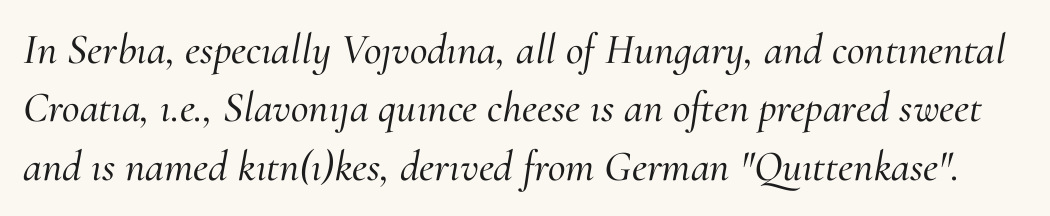
Yep, that's italic — everything's leaning. The letters carry serifs — small finishing strokes at the ends of their stems. The horizontal fit of the characters is conventional and even. Think of a printed novel: that variable character pitch is what you see here.
